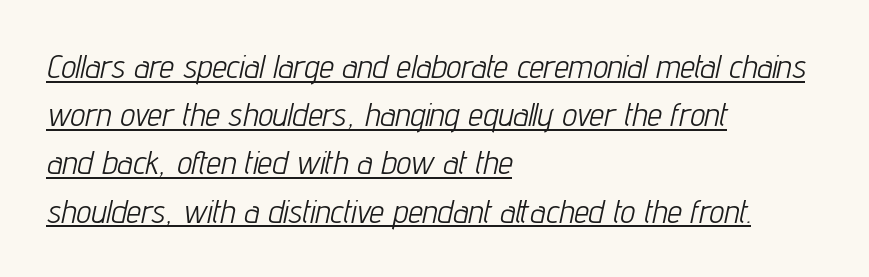
{"italic": "yes", "lean": "right", "slant_degrees": 12, "bold": "no", "weight": "light", "width": "condensed", "stroke_contrast": "low", "x_height": "medium", "monospaced": "no", "underline": "yes", "align": "left", "line_spacing": "normal", "line_spacing_ratio": 1.46, "letter_spacing": "normal", "letter_spacing_em": 0.0, "glyph_px": 33}
